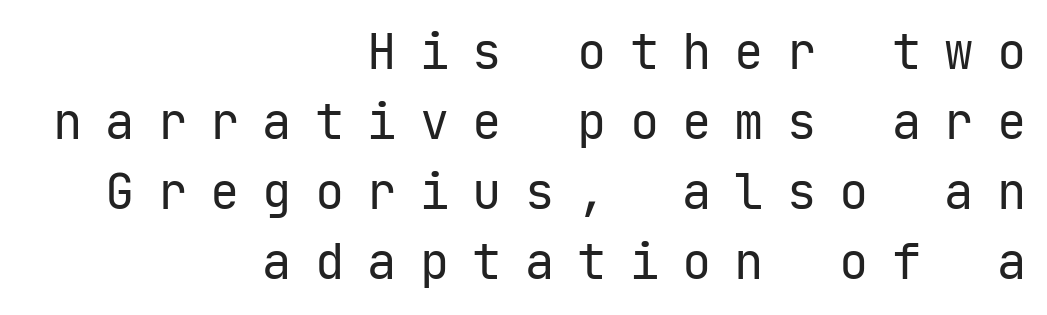
Think of a typewriter: that constant character pitch is what you see here. Classification — sans serif. No letter is thick-stroked: the sample isn't bold. The words here are not underlined.
